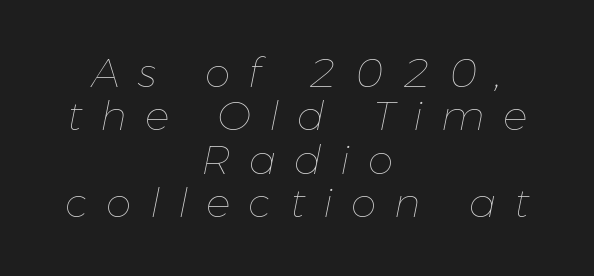
Q: Is the text bold? A: No.
Q: Is the text italic (slanted)? A: Yes, it leans right by about 11 degrees.
Q: Is the text underlined? A: No.
Q: How is the paragraph aligned? A: Centered.
Q: Is the spacing between letters normal or unusually wide? A: Unusually wide.
Q: Is the spacing between lines tight, normal or loose? A: Tight.
Q: Width (condensed, normal, or wide)? A: Normal.
Q: Stroke contrast? A: Low.
Q: x-height? A: Medium.
Q: Monospaced? A: No.
